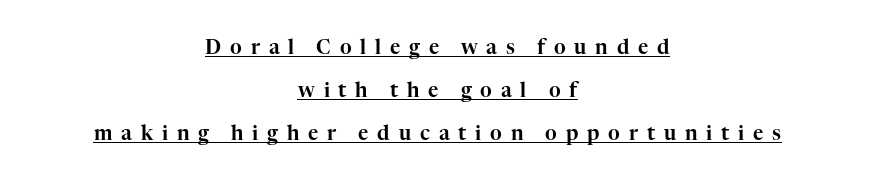
A great deal of white space separates one row of letters from the next. Which margin do the lines hug? Neither — every line sits in the middle. Is there an underline? Yes — a line sits under the letters. Characters remain perfectly vertical along every line. Short note: letters widely spaced.
